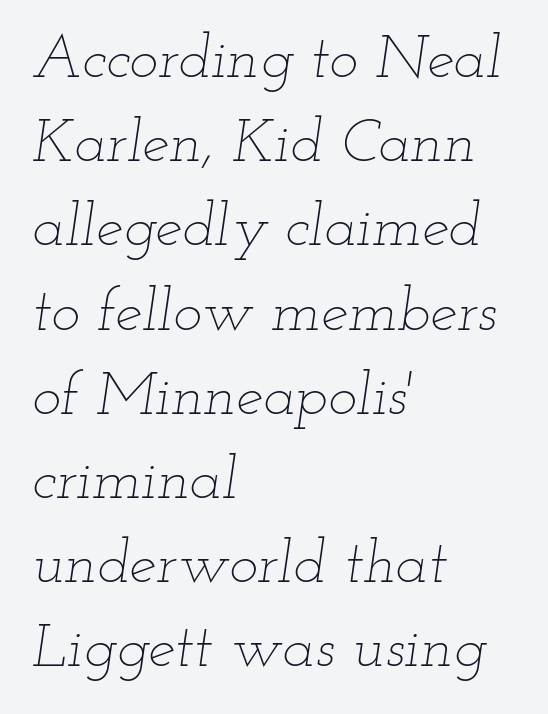
{"italic": "yes", "lean": "right", "slant_degrees": 12, "bold": "no", "weight": "thin", "width": "wide", "stroke_contrast": "low", "x_height": "small", "monospaced": "no", "underline": "no", "align": "left", "line_spacing": "normal", "line_spacing_ratio": 1.38, "letter_spacing": "normal", "letter_spacing_em": 0.0, "glyph_px": 61}
